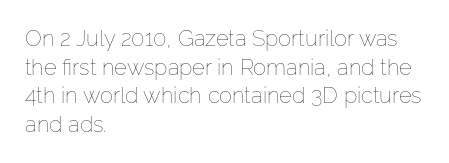
Q: Is the text bold? A: No.
Q: Is the text italic (slanted)? A: No, it is upright.
Q: Is the text underlined? A: No.
Q: How is the paragraph aligned? A: Left-aligned.
Q: Is the spacing between letters normal or unusually wide? A: Normal.
Q: Is the spacing between lines tight, normal or loose? A: Normal.
